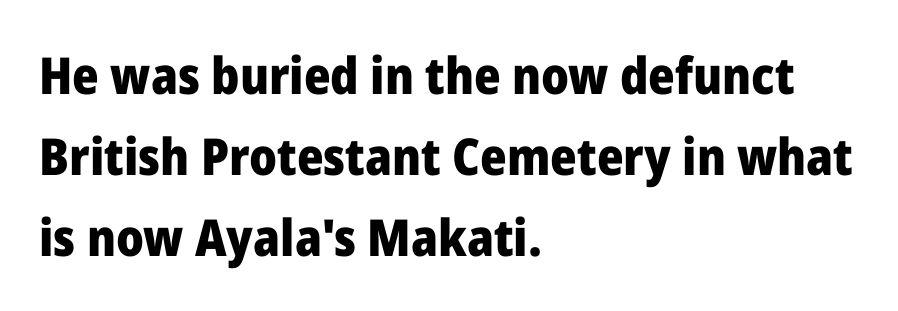
{"serif": "no", "italic": "no", "bold": "yes", "weight": "heavy", "width": "normal", "stroke_contrast": "low", "x_height": "medium", "monospaced": "no", "underline": "no", "align": "left", "line_spacing": "normal", "line_spacing_ratio": 1.59, "letter_spacing": "normal", "letter_spacing_em": 0.0, "glyph_px": 51}
